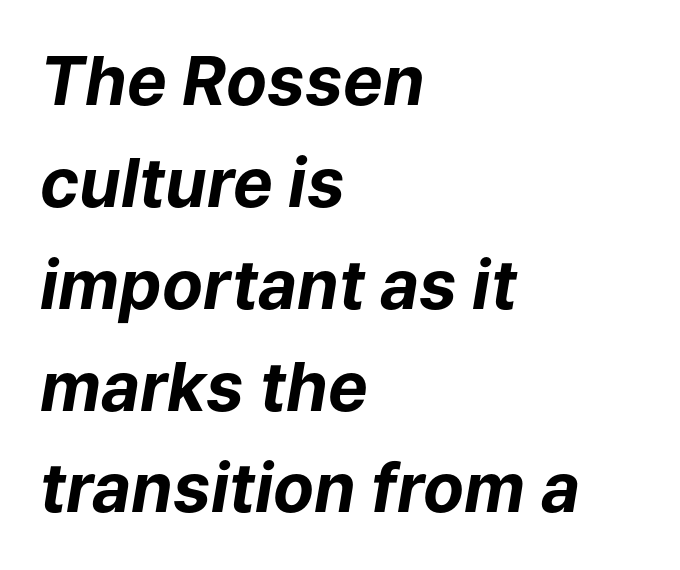
Q: Is the text bold? A: Yes.
Q: Is the text italic (slanted)? A: Yes, it leans right by about 9 degrees.
Q: Is the text underlined? A: No.
Q: How is the paragraph aligned? A: Left-aligned.
Q: Is the spacing between letters normal or unusually wide? A: Normal.
Q: Is the spacing between lines tight, normal or loose? A: Normal.
Q: Width (condensed, normal, or wide)? A: Normal.
Q: Stroke contrast? A: Low.
Q: x-height? A: Medium.
Q: Monospaced? A: No.
